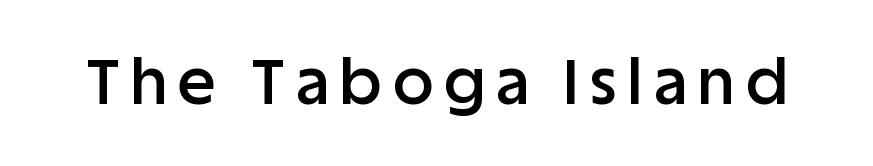
{"serif": "no", "italic": "no", "bold": "semi", "weight": "semibold", "width": "normal", "stroke_contrast": "low", "x_height": "large", "monospaced": "no", "underline": "no", "glyph_px": 63}
